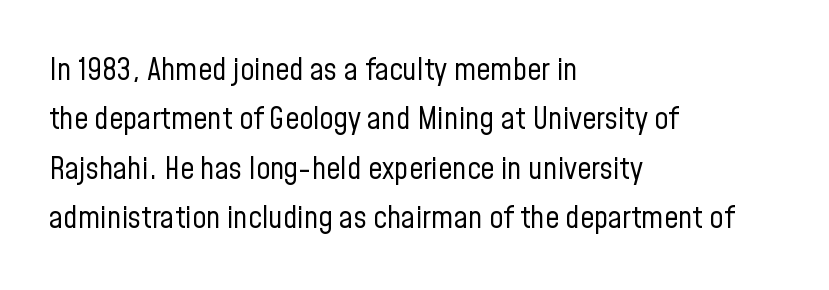
The image shows 31 px regular-weight, condensed sans-serif type, upright; set left-aligned, normal line spacing (1.59x), normal letter spacing, not underlined; low stroke contrast and a medium x-height.
